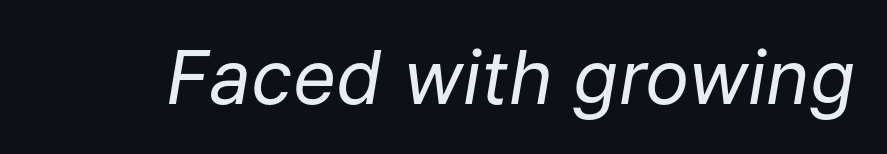
{"italic": "yes", "lean": "right", "slant_degrees": 9, "bold": "no", "weight": "regular", "width": "normal", "stroke_contrast": "low", "x_height": "medium", "monospaced": "no", "underline": "no", "letter_spacing": "normal", "letter_spacing_em": 0.0, "glyph_px": 74}
